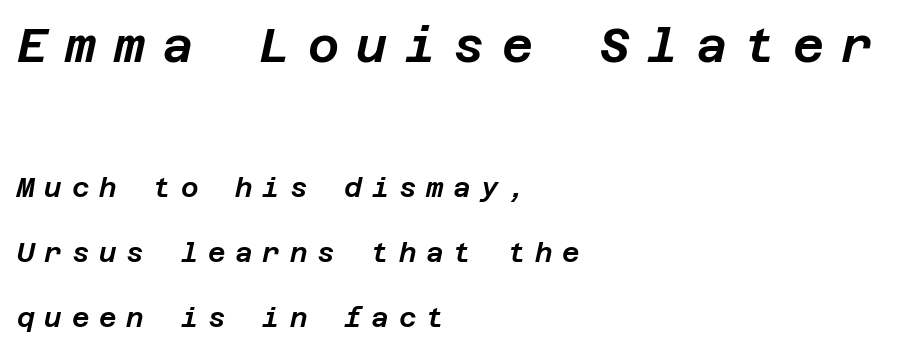
Q: Is the text italic (slanted)? A: Yes, it leans right by about 12 degrees.
Q: Is the text underlined? A: No.
Q: How is the paragraph aligned? A: Left-aligned.
Q: Is the spacing between letters normal or unusually wide? A: Unusually wide.
Q: Is the spacing between lines tight, normal or loose? A: Loose.
Q: Which block of text is set in a larger size, the first (top) or the second (bottom)? A: The first (top) one.
Q: Width (condensed, normal, or wide)? A: Normal.
Q: Stroke contrast? A: Low.
Q: x-height? A: Large.
